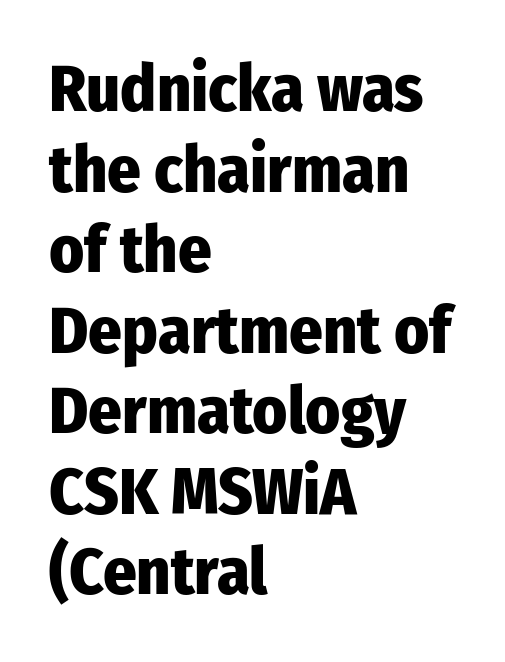
Just letters on the line, the space beneath them empty. Notice how thick the strokes are: this is what a full bold looks like. The designer went with a sans here, leaving each stem footless. The passage shown has conventional tracking throughout. Is this a fixed-width face? No — the glyphs have proportional, varying widths. Left-aligned paragraph, ragged on the right.
